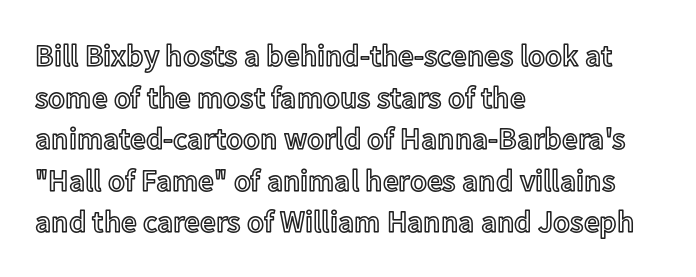
{"italic": "no", "width": "normal", "x_height": "medium", "monospaced": "no", "underline": "no", "align": "left", "line_spacing": "normal", "line_spacing_ratio": 1.34, "letter_spacing": "normal", "letter_spacing_em": 0.0, "glyph_px": 31}
